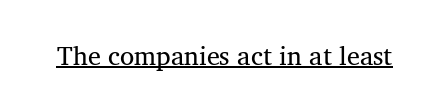
Q: Is the text bold? A: No.
Q: Is the text italic (slanted)? A: No, it is upright.
Q: Is the text underlined? A: Yes.
Q: Is the spacing between letters normal or unusually wide? A: Normal.
